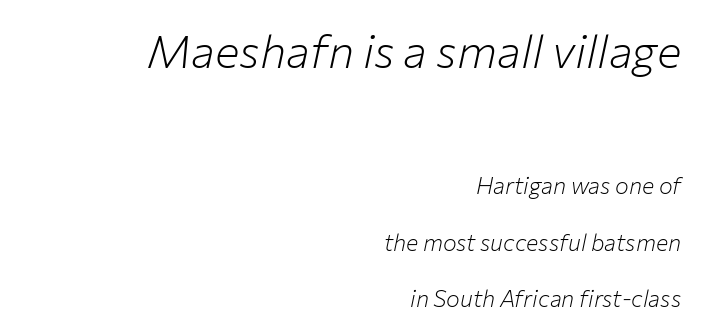
The image shows 46 px light type, italic (leaning right); set right-aligned, loose line spacing (2.45x), normal letter spacing, not underlined; the first (top) block is 2.0x larger; low stroke contrast and a medium x-height.
